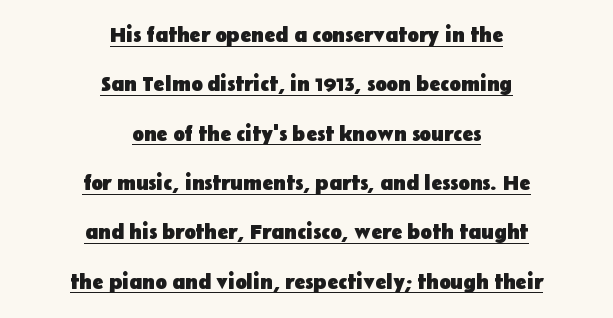
Q: Is the text bold? A: Yes.
Q: Is the text italic (slanted)? A: No, it is upright.
Q: Is the text underlined? A: Yes.
Q: How is the paragraph aligned? A: Centered.
Q: Is the spacing between letters normal or unusually wide? A: Normal.
Q: Is the spacing between lines tight, normal or loose? A: Loose.
